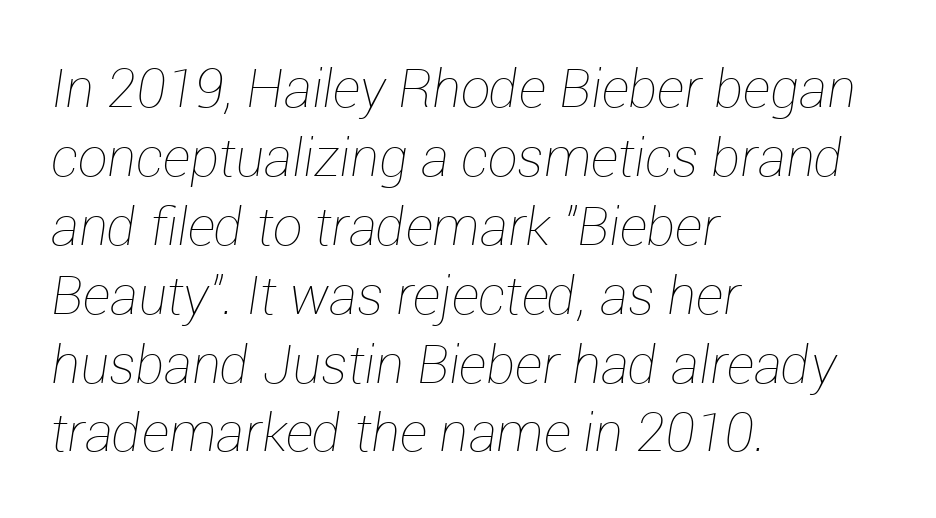
Reading down the column, the eye jumps a familiar distance to each next line. Short note: letters normally spaced. The baseline area is clear. This sample is left-justified, so line endings fall wherever the words run out. Varying glyph widths throughout — classic text-font behaviour.
